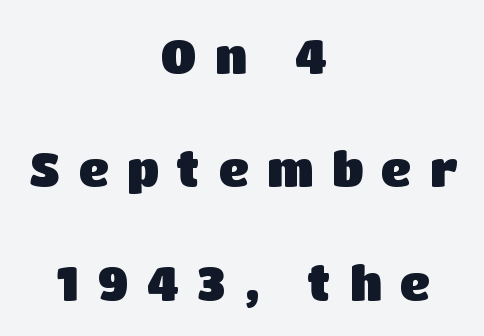
The image shows 47 px heavy sans-serif type, upright; set centered, loose line spacing (2.41x), unusually wide letter spacing (+0.38 em), not underlined; low stroke contrast and a large x-height.
